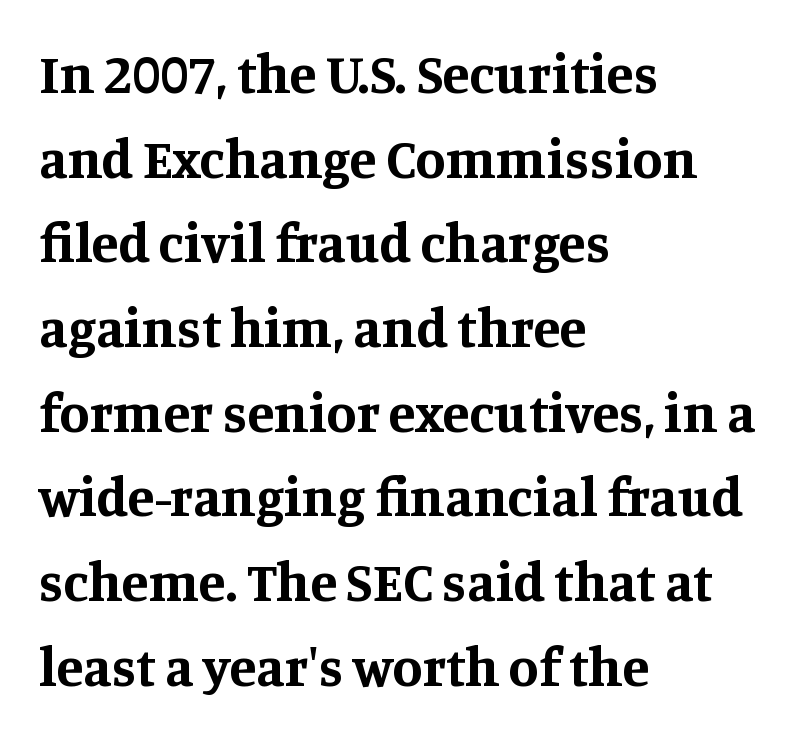
The image shows 55 px bold serif type, upright; set left-aligned, normal line spacing (1.54x), normal letter spacing, not underlined; medium stroke contrast and a large x-height.
